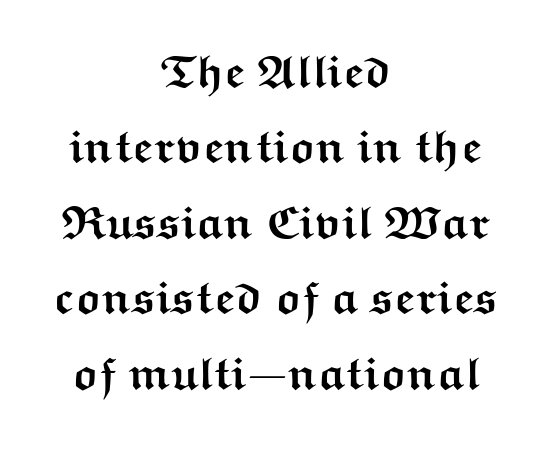
The typeface chosen for these lines omits serifs. Note the varied advance widths — an 'i' is clearly narrower than an 'm'. The font's upright variant was chosen for this text. Unmarked baselines from the first word to the last.
